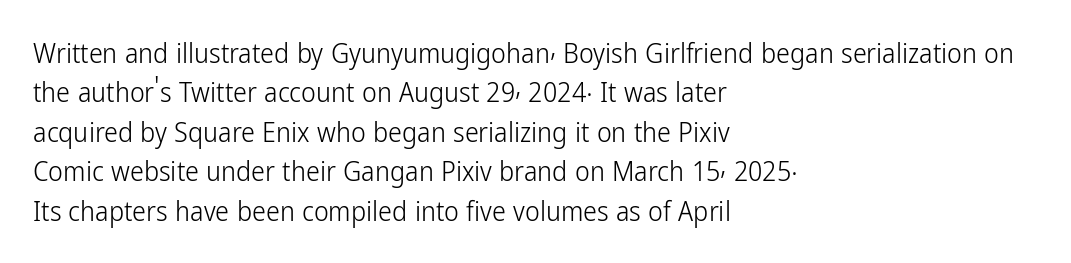
Q: Is the text bold? A: No.
Q: Is the text italic (slanted)? A: No, it is upright.
Q: Is the typeface a serif or a sans-serif typeface? A: Sans-serif.
Q: Is the text underlined? A: No.
Q: How is the paragraph aligned? A: Left-aligned.
Q: Is the spacing between letters normal or unusually wide? A: Normal.
Q: Is the spacing between lines tight, normal or loose? A: Normal.
Q: Width (condensed, normal, or wide)? A: Condensed.
Q: Stroke contrast? A: Low.
Q: x-height? A: Medium.
Q: Monospaced? A: No.
